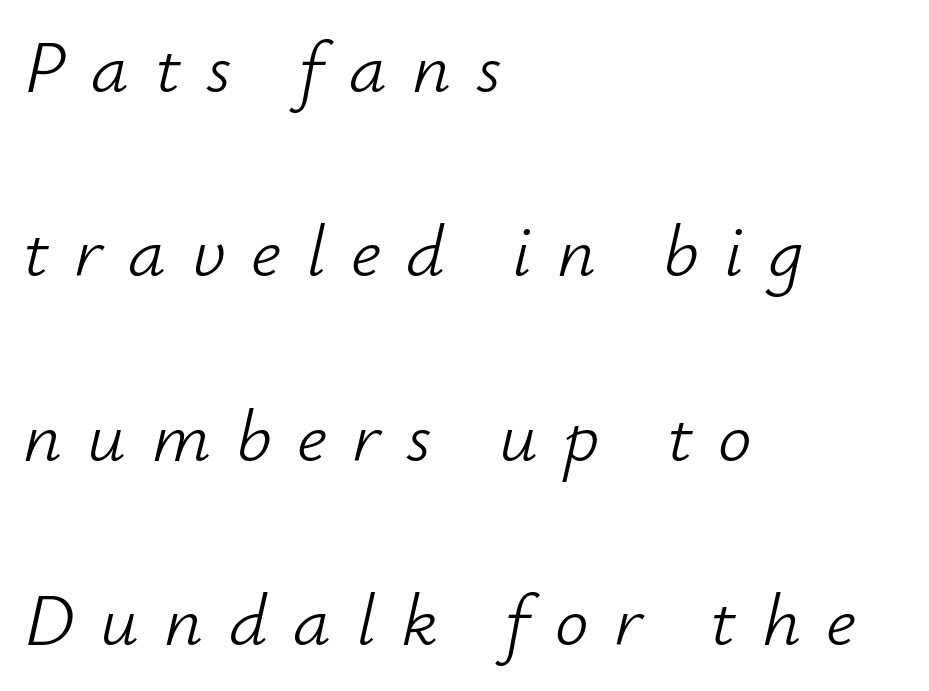
This is oblique type, the kind used for emphasis or titles. Think standard paragraph weight, or any step lighter than that. Whoever set this chose breathing room over compactness in the vertical rhythm. Which margin do the lines hug? The left one — the right edge is uneven. The space beneath each line is pristine and unruled.
